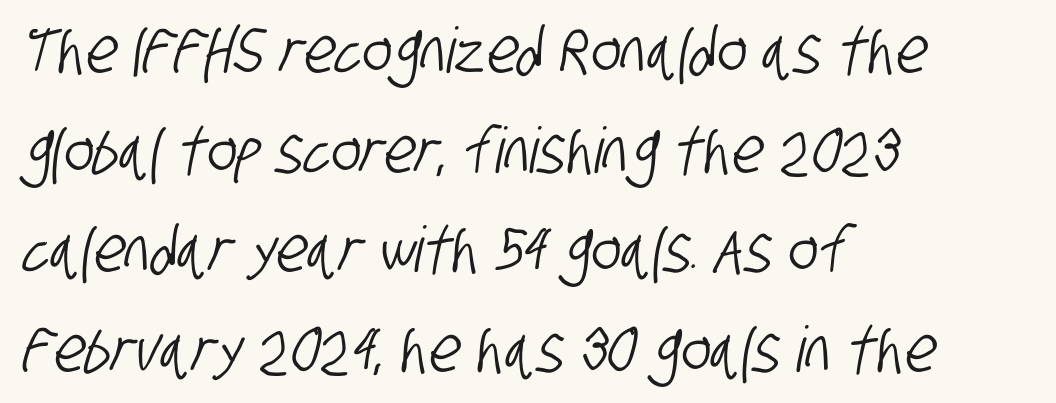
{"serif": "no", "width": "condensed", "stroke_contrast": "low", "x_height": "large", "monospaced": "no", "underline": "no", "align": "left", "line_spacing": "normal", "line_spacing_ratio": 1.58, "letter_spacing": "normal", "letter_spacing_em": 0.0, "glyph_px": 63}
